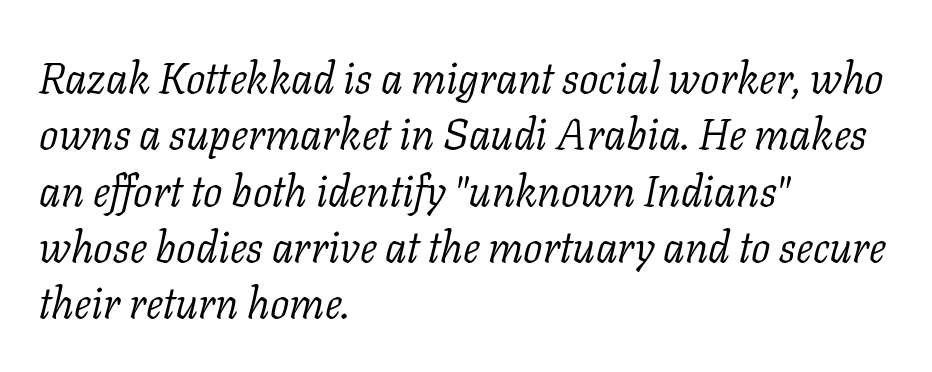
The image shows 43 px light serif type, italic (leaning right); set left-aligned, normal line spacing (1.31x), normal letter spacing, not underlined; low stroke contrast and a medium x-height.
